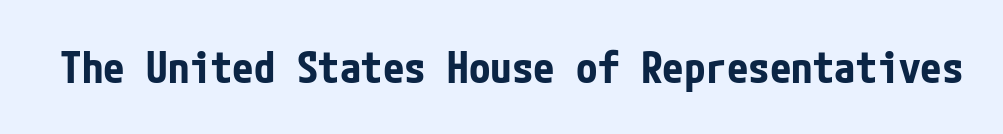
The image shows 43 px bold, condensed sans-serif type, upright; set normal letter spacing, not underlined; low stroke contrast and a medium x-height.
